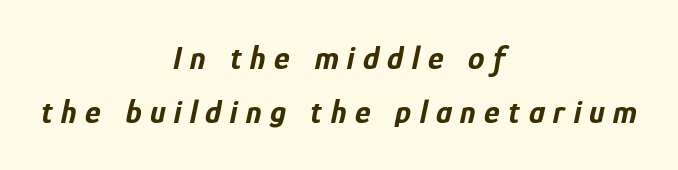
{"italic": "yes", "lean": "right", "slant_degrees": 12, "bold": "yes", "weight": "bold", "width": "condensed", "stroke_contrast": "low", "x_height": "medium", "monospaced": "no", "underline": "no", "align": "center", "line_spacing": "normal", "line_spacing_ratio": 1.63, "letter_spacing": "wide", "letter_spacing_em": 0.26, "glyph_px": 33}
